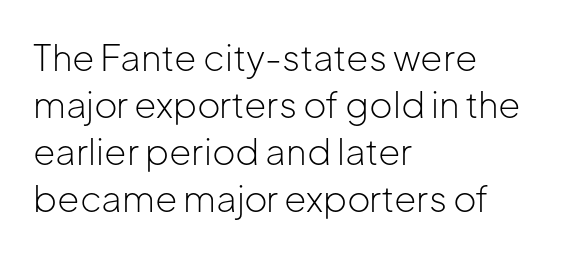
Quick note: underline off. Posture: vertical. Looks like regular typesetting: each glyph gets only the width it needs. Stroke thickness stays within the range of a standard reading face or lighter.
